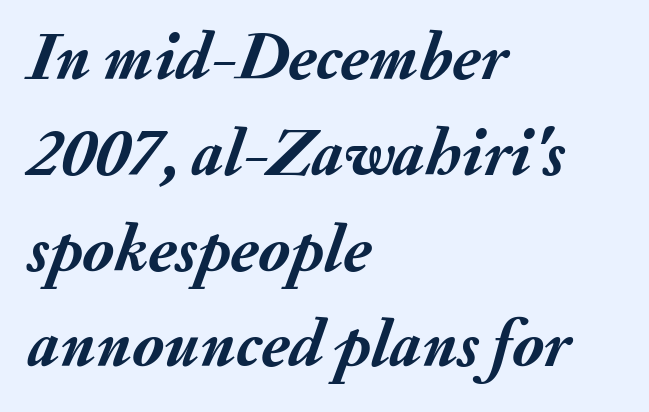
Decoration check: the copy has no underline. All the whitespace from short lines collects on the right. The space between consecutive lines is moderate. Look at the tracking — it's just the regular setting, nothing added. The face used here is proportionally spaced, like ordinary book or web type.
